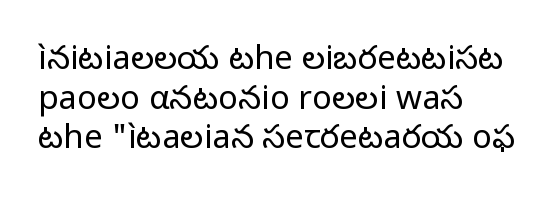
The image shows 33 px regular-weight sans-serif type, upright; set left-aligned, line spacing 1.2x, normal letter spacing, not underlined; low stroke contrast and a medium x-height.
